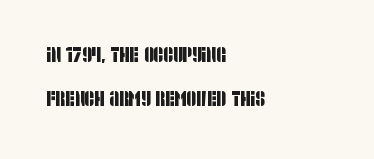
{"underline": "no", "align": "left", "line_spacing": "loose", "line_spacing_ratio": 2.11, "letter_spacing": "normal", "letter_spacing_em": 0.0, "glyph_px": 21}
